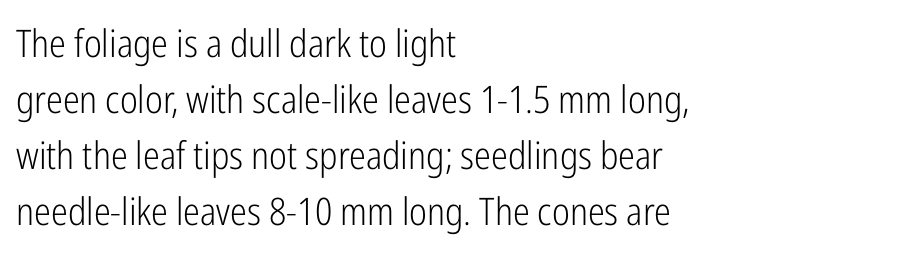
{"serif": "no", "italic": "no", "bold": "no", "weight": "light", "width": "condensed", "stroke_contrast": "low", "x_height": "medium", "monospaced": "no", "underline": "no", "align": "left", "line_spacing": "normal", "line_spacing_ratio": 1.47, "letter_spacing": "normal", "letter_spacing_em": 0.0, "glyph_px": 38}
